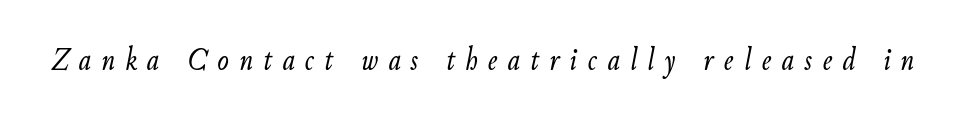
The image shows 34 px light, condensed type, italic (leaning right); set unusually wide letter spacing (+0.3 em), not underlined; low stroke contrast and a small x-height.
